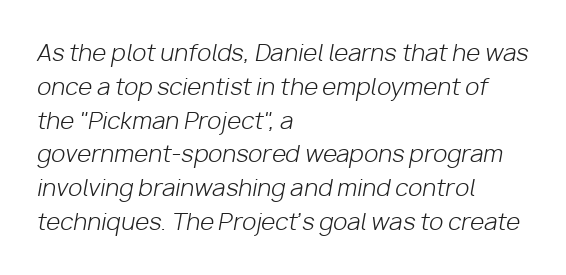
The image shows 23 px text type, italic (leaning right); set left-aligned, normal line spacing (1.47x), normal letter spacing, not underlined.
